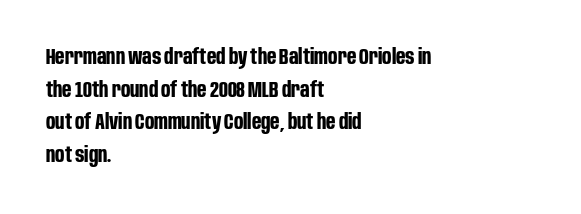
The image shows 22 px bold type, upright; set left-aligned, normal line spacing (1.48x), normal letter spacing, not underlined.
